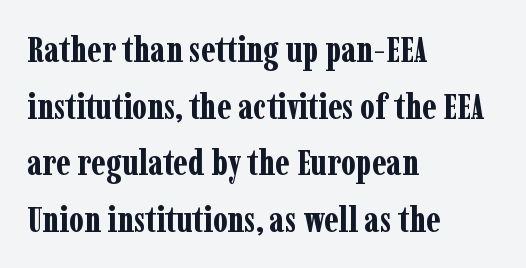
Q: Is the text bold? A: Yes.
Q: Is the text italic (slanted)? A: No, it is upright.
Q: Is the typeface a serif or a sans-serif typeface? A: Serif.
Q: Is the text underlined? A: No.
Q: How is the paragraph aligned? A: Left-aligned.
Q: Is the spacing between letters normal or unusually wide? A: Normal.
Q: Is the spacing between lines tight, normal or loose? A: Normal.
Q: Width (condensed, normal, or wide)? A: Condensed.
Q: Stroke contrast? A: Low.
Q: x-height? A: Medium.
Q: Monospaced? A: No.
